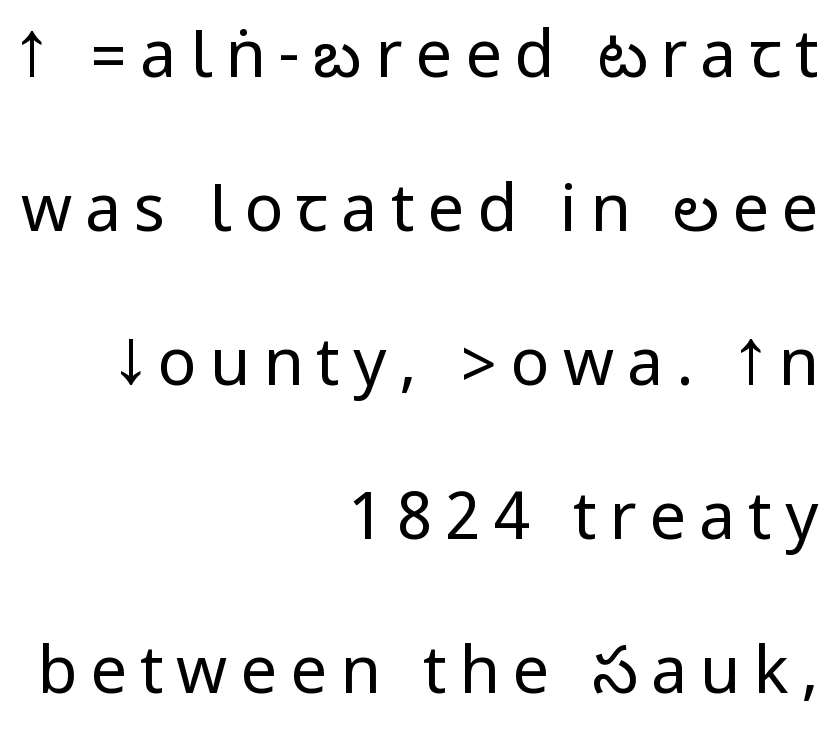
The vertical gap from one line to the next is large. Clear beneath every line of the passage. The ragged edge is on the left, which tells us the setting is flush right. The typeface chosen for these lines omits serifs. The lettering stays uniformly vertical, giving the passage a roman look.
